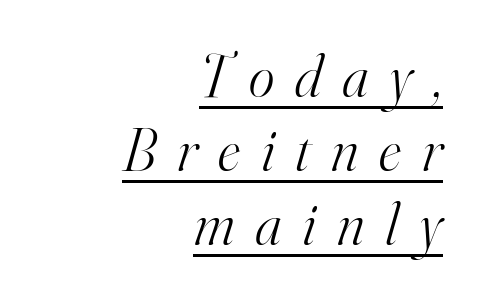
The image shows 61 px light serif type, italic (leaning right); set right-aligned, line spacing 1.21x, unusually wide letter spacing (+0.34 em), underlined; high stroke contrast and a small x-height.
